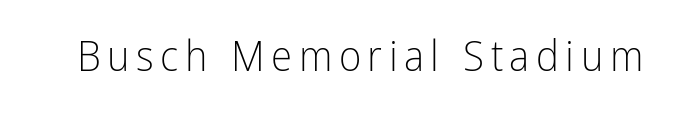
{"serif": "no", "italic": "no", "bold": "no", "weight": "light", "width": "condensed", "stroke_contrast": "low", "x_height": "medium", "monospaced": "no", "underline": "no", "glyph_px": 43}
